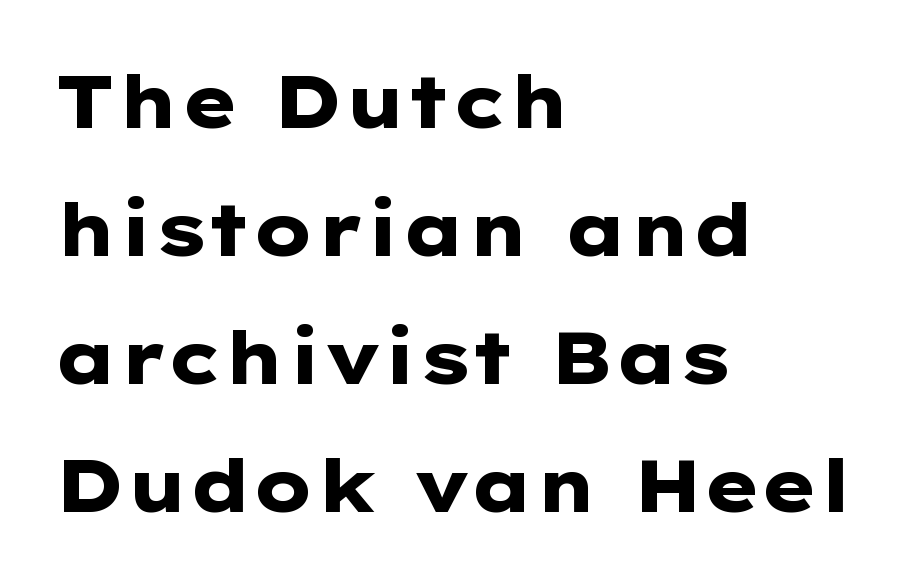
{"serif": "no", "italic": "no", "bold": "yes", "weight": "heavy", "width": "wide", "stroke_contrast": "low", "x_height": "medium", "monospaced": "no", "underline": "no", "align": "left", "line_spacing_ratio": 1.73, "letter_spacing": "normal", "letter_spacing_em": 0.0, "glyph_px": 74}
